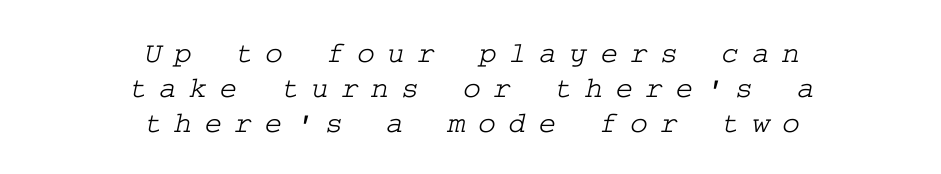
The font family rendered here belongs to the serif group. Both edges are ragged and mirror each other, which tells us the setting is centered. What stands out about the letter spacing? Its width — letters are far apart. Descenders hang freely into open space.
